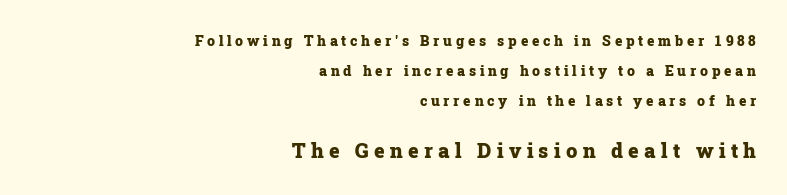
The image shows 20 px bold type, upright; set right-aligned, loose line spacing (2.14x), unusually wide letter spacing (+0.27 em), not underlined; the second (bottom) block is 1.43x larger.
